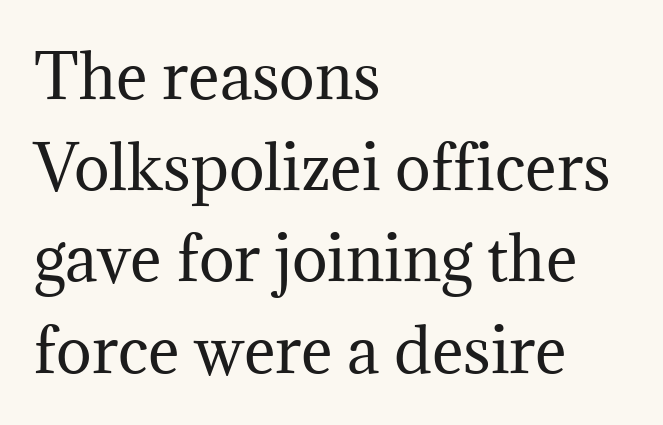
The image shows 60 px regular-weight serif type, upright; set left-aligned, normal line spacing (1.52x), normal letter spacing, not underlined; medium stroke contrast and a medium x-height.
